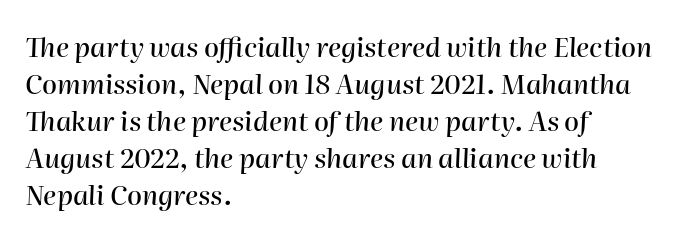
{"italic": "yes", "lean": "right", "slant_degrees": 2, "underline": "no", "align": "left", "line_spacing": "normal", "line_spacing_ratio": 1.37, "letter_spacing": "normal", "letter_spacing_em": 0.0, "glyph_px": 27}
